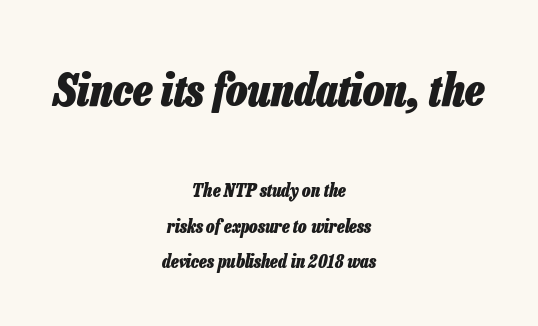
Slanted lettering throughout. The text block is weighted toward neither margin, spreading evenly from the middle. The passage shown is emphatically bold. Glance below the letters and you will spot only blank space.
